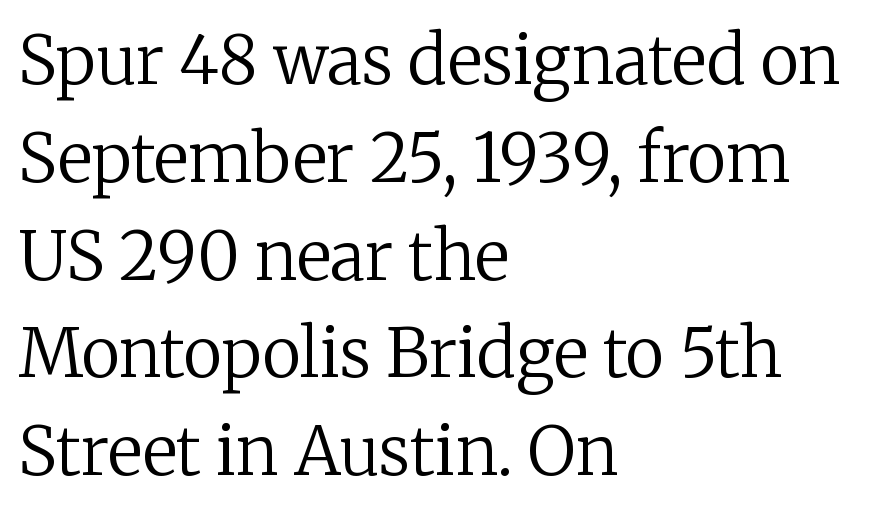
Characters follow at the spacing the type designer built in. These lines were composed using upright roman letters. Stroke thickness stays within the range of a standard reading face or lighter. Unlike a clean sans, this face finishes its strokes with serifs. A typesetter would call this leading conventional body-copy spacing. All the whitespace from short lines collects on the right.
